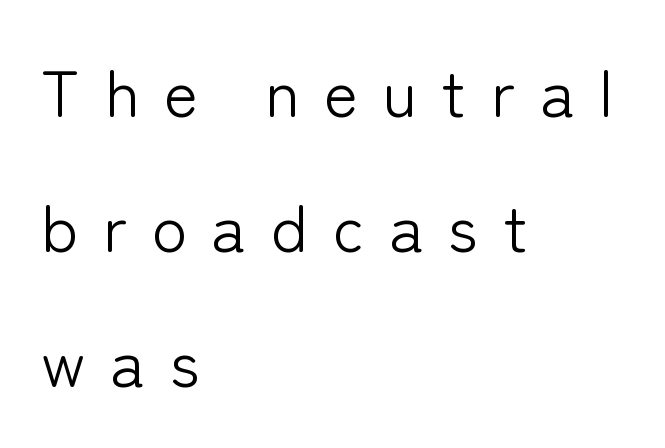
The image shows 65 px light sans-serif type, upright; set left-aligned, loose line spacing (2.08x), unusually wide letter spacing (+0.38 em), not underlined; low stroke contrast and a medium x-height.
